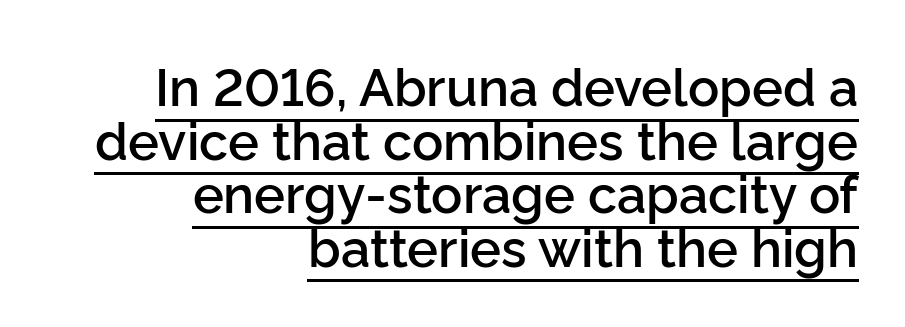
This sample trades vertical openness for compactness between lines. Is the type bold? Partly — it's a semibold, heavier than regular but not fully bold. This rendering employs a face without finishing strokes, i.e., a sans-serif. Do the letters lean? They stand straight. What decoration does the sample have? An underline. The horizontal fit of the characters is conventional and even.
